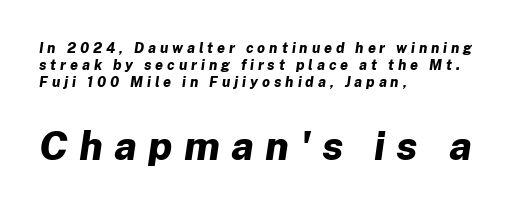
The image shows 40 px bold type, italic (leaning right); set left-aligned, line spacing 1.21x, unusually wide letter spacing (+0.28 em), not underlined; the second (bottom) block is 2.86x larger; low stroke contrast and a medium x-height.
